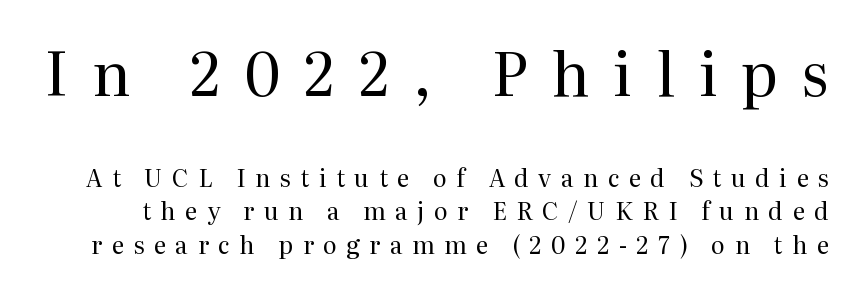
Regarding serifs, this sample has them. This sample has the flowing, uneven cadence of proportional lettering. Rule under the text: the space is simply empty. No chunkiness to these letters — they're not bold. Is there any slant? The stems are plumb.
